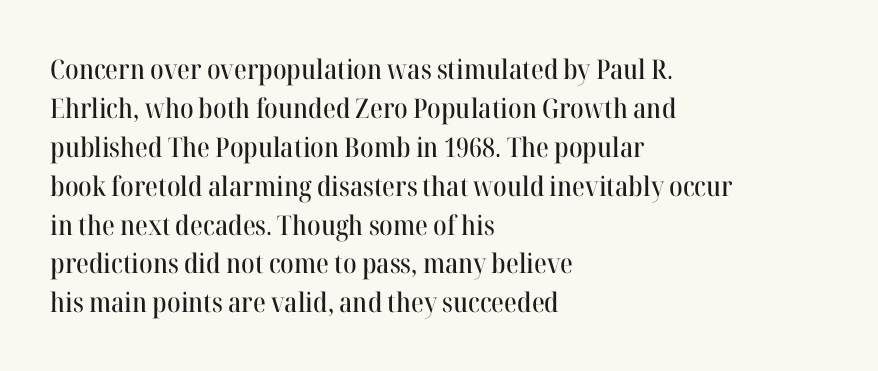
The image shows 27 px text type, upright; set left-aligned, normal line spacing (1.44x), normal letter spacing, not underlined.
